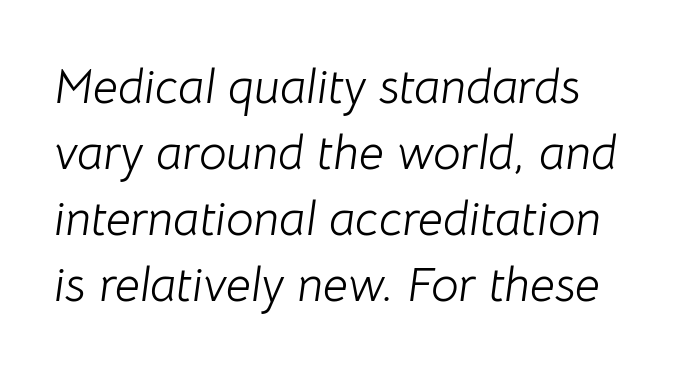
The image shows 49 px light type, italic (leaning right); set normal line spacing (1.35x), normal letter spacing, not underlined; low stroke contrast and a medium x-height.
